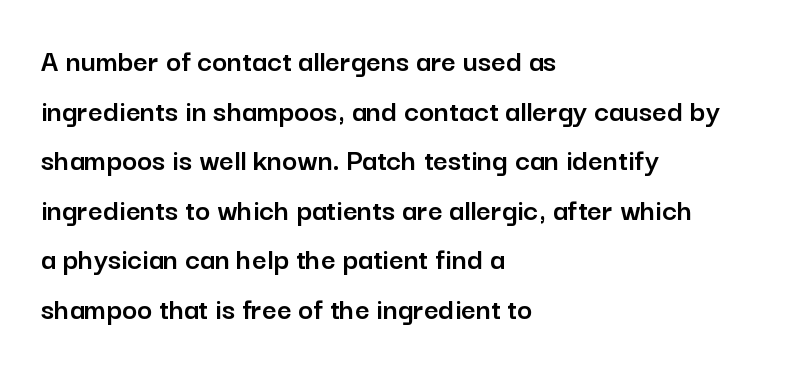
{"serif": "no", "italic": "no", "width": "normal", "stroke_contrast": "low", "x_height": "medium", "monospaced": "no", "underline": "no", "align": "left", "line_spacing": "normal", "line_spacing_ratio": 1.55, "letter_spacing": "normal", "letter_spacing_em": 0.0, "glyph_px": 32}
